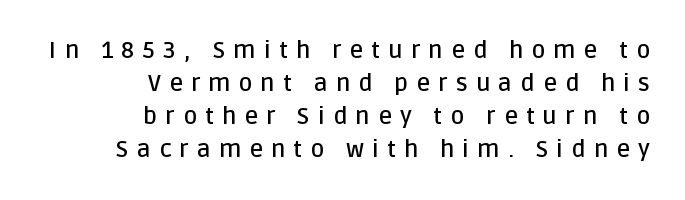
Q: Is the text bold? A: Semi-bold.
Q: Is the text italic (slanted)? A: No, it is upright.
Q: Is the text underlined? A: No.
Q: How is the paragraph aligned? A: Right-aligned.
Q: Is the spacing between letters normal or unusually wide? A: Unusually wide.
Q: Is the spacing between lines tight, normal or loose? A: Normal.
